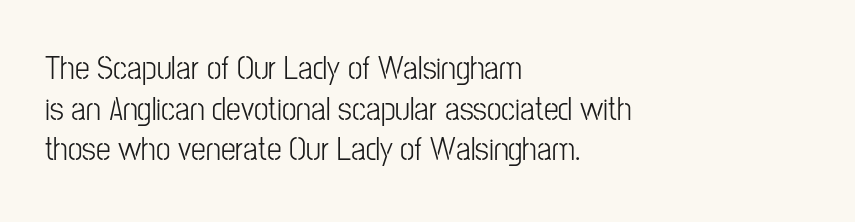
The image shows 33 px light, condensed sans-serif type, upright; set left-aligned, line spacing 1.23x, normal letter spacing, not underlined; low stroke contrast and a medium x-height.
